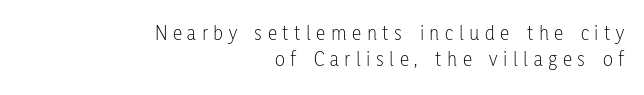
The characters are drawn with everyday or finer stroke widths. Honestly, there is no underline to notice here at all. Teacher's note: observe the even right margin — that is flush-right alignment. Every character sits straight up, as roman type does. Tracking value appears strongly positive — letters spread wide. In terms of leading, this rendering sits right in the middle.
